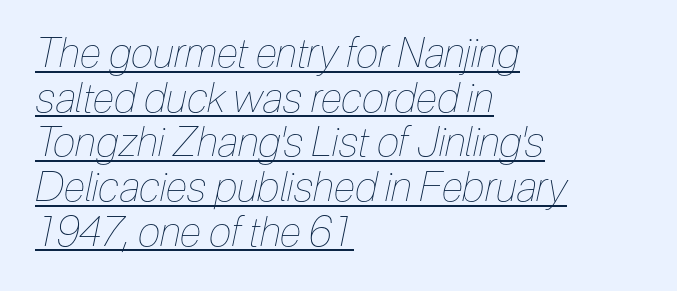
{"italic": "yes", "lean": "right", "slant_degrees": 12, "bold": "no", "weight": "thin", "width": "condensed", "stroke_contrast": "low", "x_height": "medium", "monospaced": "no", "underline": "yes", "align": "left", "line_spacing": "tight", "line_spacing_ratio": 1.09, "letter_spacing": "normal", "letter_spacing_em": 0.0, "glyph_px": 41}
